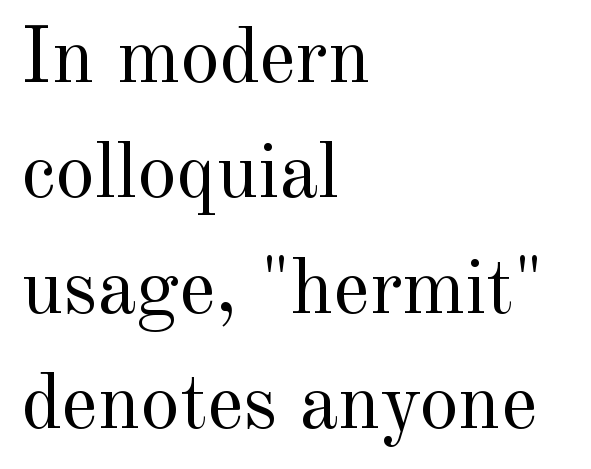
{"serif": "yes", "italic": "no", "bold": "no", "weight": "regular", "width": "normal", "x_height": "small", "monospaced": "no", "underline": "no", "align": "left", "line_spacing": "normal", "line_spacing_ratio": 1.46, "letter_spacing": "normal", "letter_spacing_em": 0.0, "glyph_px": 79}
